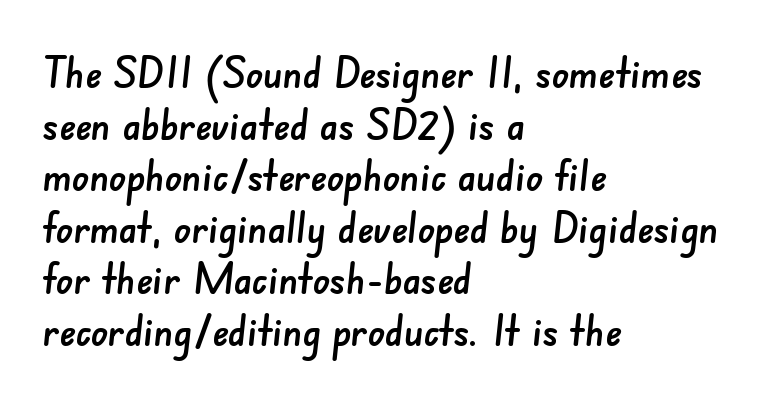
Q: Is the typeface a serif or a sans-serif typeface? A: Sans-serif.
Q: Is the text underlined? A: No.
Q: How is the paragraph aligned? A: Left-aligned.
Q: Is the spacing between letters normal or unusually wide? A: Normal.
Q: Width (condensed, normal, or wide)? A: Normal.
Q: Stroke contrast? A: Low.
Q: x-height? A: Small.
Q: Monospaced? A: No.
